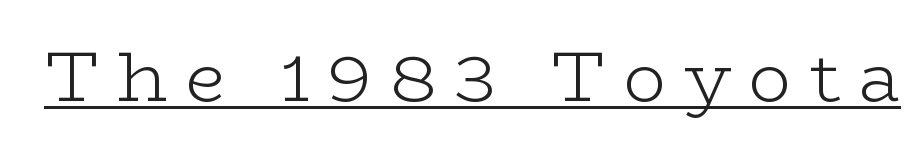
Q: Is the text bold? A: No.
Q: Is the text italic (slanted)? A: No, it is upright.
Q: Is the typeface a serif or a sans-serif typeface? A: Serif.
Q: Is the text underlined? A: Yes.
Q: Is the spacing between letters normal or unusually wide? A: Unusually wide.
Q: Width (condensed, normal, or wide)? A: Wide.
Q: Stroke contrast? A: Low.
Q: x-height? A: Medium.
Q: Monospaced? A: No.
